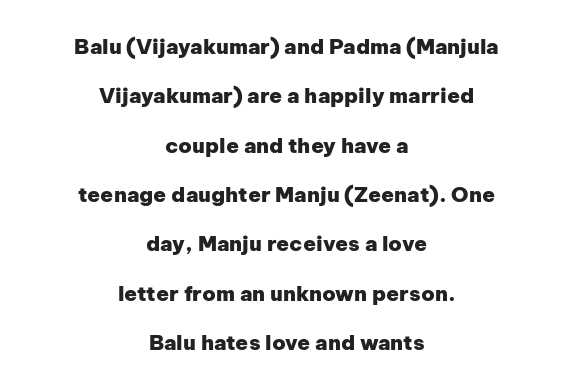
{"italic": "no", "bold": "yes", "underline": "no", "align": "center", "line_spacing": "loose", "line_spacing_ratio": 2.35, "letter_spacing": "normal", "letter_spacing_em": 0.0, "glyph_px": 21}
